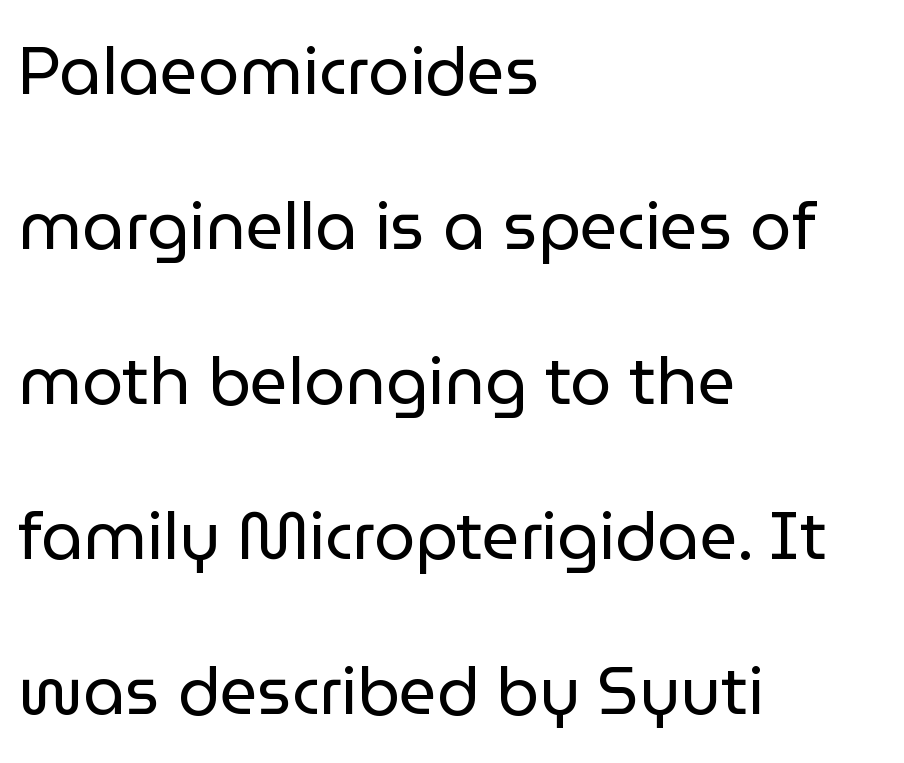
Q: Is the text bold? A: No.
Q: Is the text italic (slanted)? A: No, it is upright.
Q: Is the typeface a serif or a sans-serif typeface? A: Sans-serif.
Q: Is the text underlined? A: No.
Q: How is the paragraph aligned? A: Left-aligned.
Q: Is the spacing between letters normal or unusually wide? A: Normal.
Q: Is the spacing between lines tight, normal or loose? A: Loose.
Q: Width (condensed, normal, or wide)? A: Normal.
Q: Stroke contrast? A: Low.
Q: x-height? A: Medium.
Q: Monospaced? A: No.
